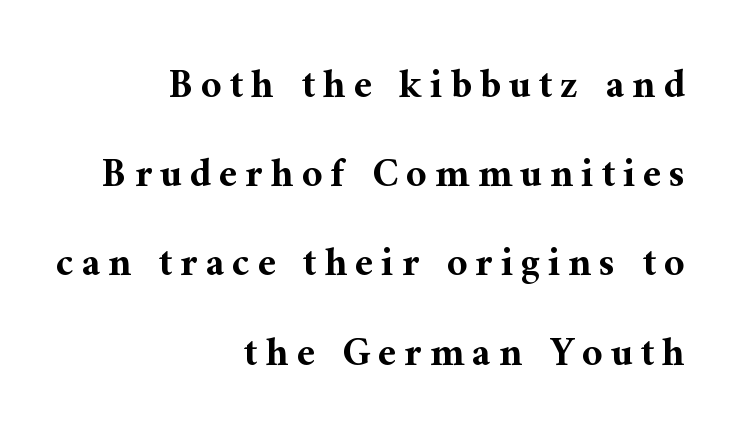
The image shows 40 px bold serif type, upright; set right-aligned, loose line spacing (2.23x), unusually wide letter spacing (+0.2 em), not underlined; medium stroke contrast and a medium x-height.
